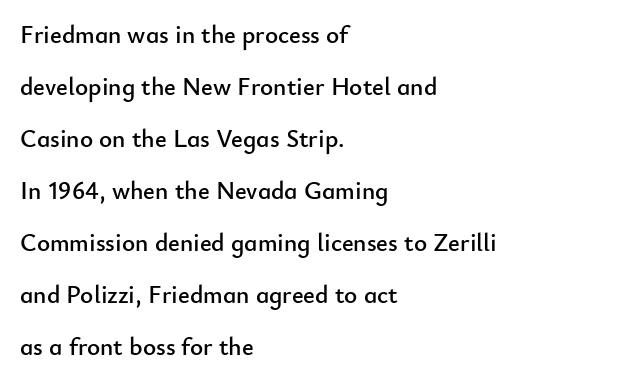
Q: Is the text italic (slanted)? A: No, it is upright.
Q: Is the text underlined? A: No.
Q: How is the paragraph aligned? A: Left-aligned.
Q: Is the spacing between letters normal or unusually wide? A: Normal.
Q: Is the spacing between lines tight, normal or loose? A: Loose.
